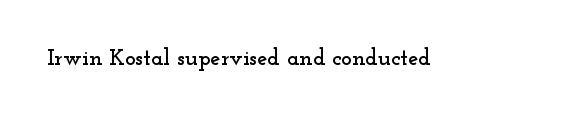
Q: Is the text italic (slanted)? A: No, it is upright.
Q: Is the text underlined? A: No.
Q: Is the spacing between letters normal or unusually wide? A: Normal.
